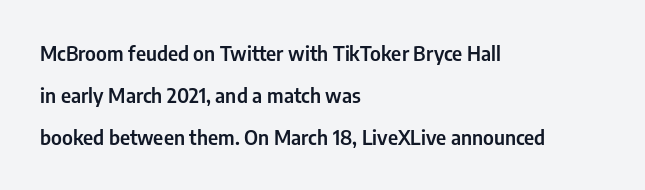
The image shows 20 px text type, upright; set left-aligned, loose line spacing (2.1x), normal letter spacing, not underlined.
